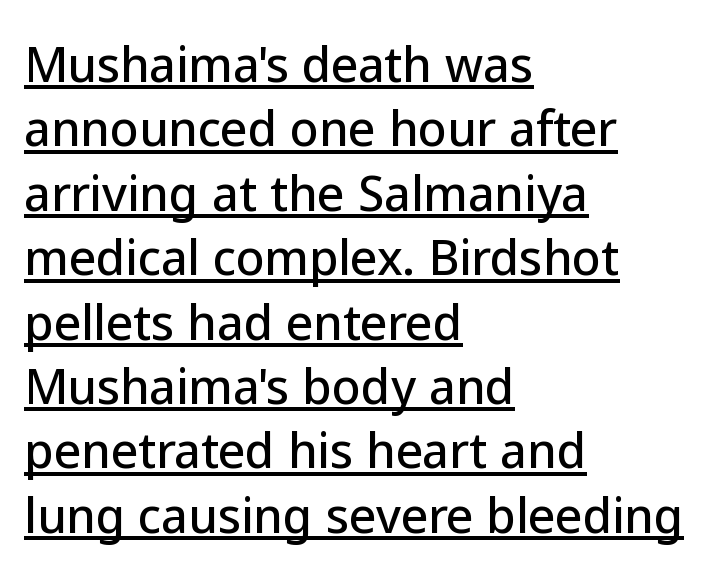
{"serif": "no", "italic": "no", "width": "normal", "stroke_contrast": "low", "x_height": "medium", "monospaced": "no", "underline": "yes", "align": "left", "line_spacing": "normal", "line_spacing_ratio": 1.37, "letter_spacing": "normal", "letter_spacing_em": 0.0, "glyph_px": 47}
